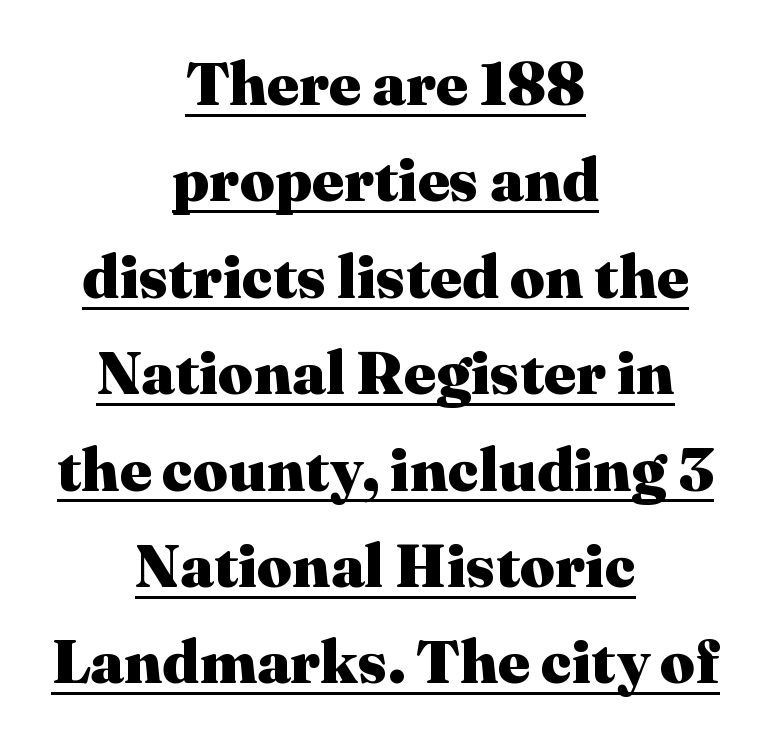
Q: Is the text bold? A: Yes.
Q: Is the text italic (slanted)? A: No, it is upright.
Q: Is the typeface a serif or a sans-serif typeface? A: Serif.
Q: Is the text underlined? A: Yes.
Q: How is the paragraph aligned? A: Centered.
Q: Is the spacing between letters normal or unusually wide? A: Normal.
Q: Is the spacing between lines tight, normal or loose? A: Normal.
Q: Width (condensed, normal, or wide)? A: Normal.
Q: Stroke contrast? A: Medium.
Q: x-height? A: Medium.
Q: Monospaced? A: No.
